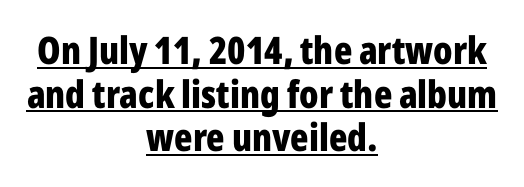
{"serif": "no", "italic": "no", "bold": "yes", "weight": "bold", "width": "condensed", "stroke_contrast": "low", "x_height": "medium", "monospaced": "no", "underline": "yes", "align": "center", "line_spacing": "tight", "line_spacing_ratio": 1.15, "letter_spacing": "normal", "letter_spacing_em": 0.0, "glyph_px": 38}
